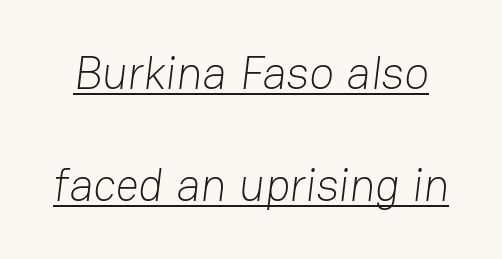
Nothing sits at the stroke ends, so this counts as sans-serif. The line-height multiplier appears high, well above default. Looks like regular typesetting: each glyph gets only the width it needs. These characters rest on top of a visible drawn line.
